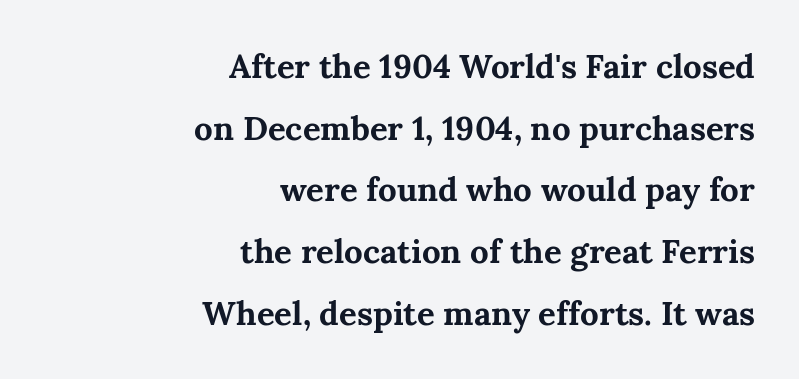
Q: Is the text bold? A: Yes.
Q: Is the text italic (slanted)? A: No, it is upright.
Q: Is the typeface a serif or a sans-serif typeface? A: Serif.
Q: Is the text underlined? A: No.
Q: How is the paragraph aligned? A: Right-aligned.
Q: Is the spacing between letters normal or unusually wide? A: Normal.
Q: Width (condensed, normal, or wide)? A: Normal.
Q: Stroke contrast? A: Medium.
Q: x-height? A: Medium.
Q: Monospaced? A: No.
